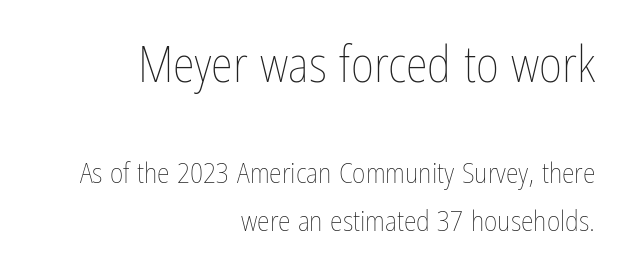
The image shows 50 px thin, condensed type, upright; set right-aligned, normal line spacing (1.64x), normal letter spacing, not underlined; the first (top) block is 1.72x larger; low stroke contrast and a medium x-height.
